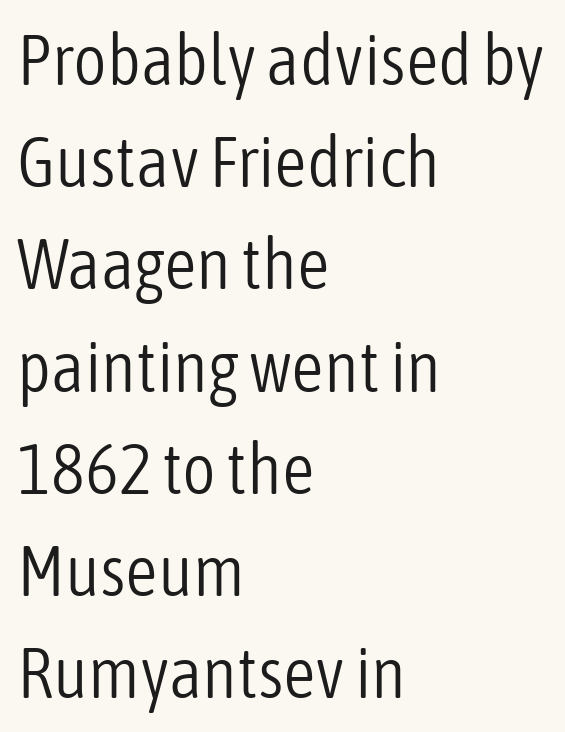
Q: Is the text bold? A: No.
Q: Is the text italic (slanted)? A: No, it is upright.
Q: Is the typeface a serif or a sans-serif typeface? A: Sans-serif.
Q: Is the text underlined? A: No.
Q: How is the paragraph aligned? A: Left-aligned.
Q: Is the spacing between letters normal or unusually wide? A: Normal.
Q: Is the spacing between lines tight, normal or loose? A: Normal.
Q: Width (condensed, normal, or wide)? A: Condensed.
Q: Stroke contrast? A: Low.
Q: x-height? A: Medium.
Q: Monospaced? A: No.
